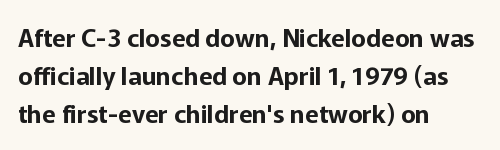
{"italic": "no", "underline": "no", "align": "left", "line_spacing": "normal", "line_spacing_ratio": 1.53, "letter_spacing": "normal", "letter_spacing_em": 0.0, "glyph_px": 25}
